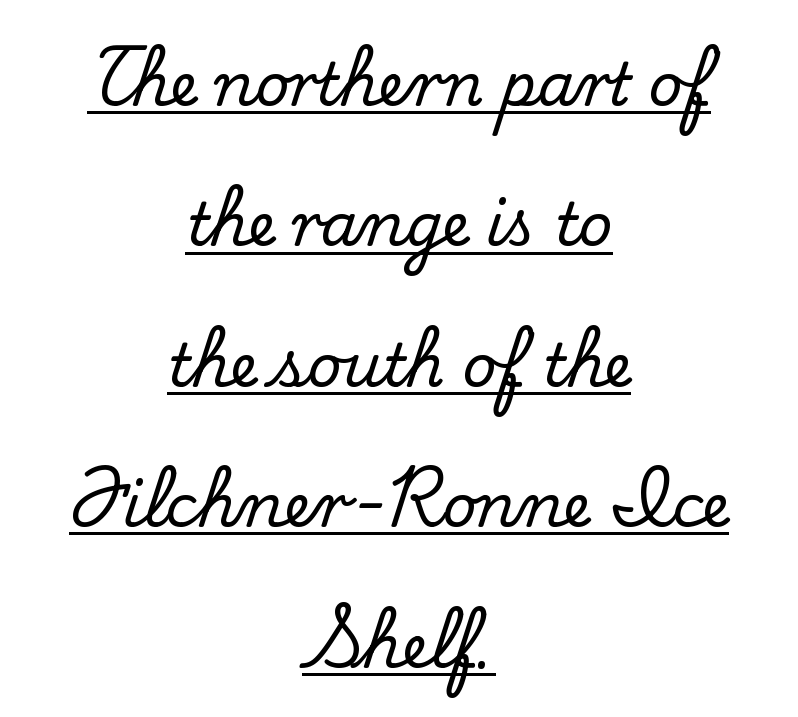
Q: Is the text italic (slanted)? A: Yes.
Q: Is the typeface a serif or a sans-serif typeface? A: Serif.
Q: Is the text underlined? A: Yes.
Q: How is the paragraph aligned? A: Centered.
Q: Is the spacing between letters normal or unusually wide? A: Normal.
Q: Is the spacing between lines tight, normal or loose? A: Loose.
Q: Width (condensed, normal, or wide)? A: Normal.
Q: Stroke contrast? A: Medium.
Q: x-height? A: Small.
Q: Monospaced? A: No.
